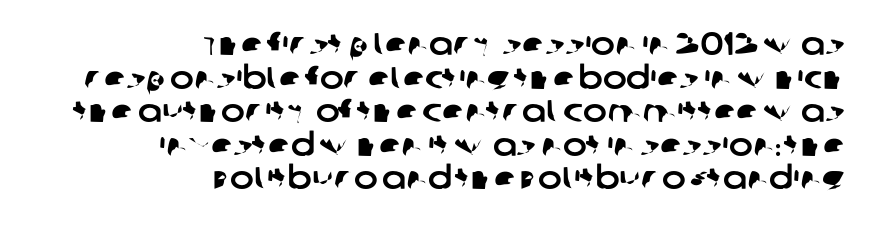
Q: Is the typeface a serif or a sans-serif typeface? A: Sans-serif.
Q: Is the text underlined? A: No.
Q: How is the paragraph aligned? A: Right-aligned.
Q: Is the spacing between letters normal or unusually wide? A: Normal.
Q: Is the spacing between lines tight, normal or loose? A: Tight.
Q: Width (condensed, normal, or wide)? A: Normal.
Q: Stroke contrast? A: Low.
Q: x-height? A: Large.
Q: Monospaced? A: No.
